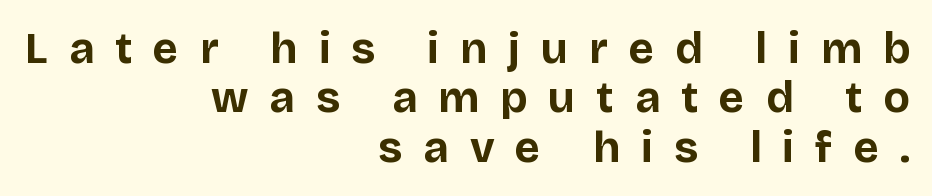
The image shows 44 px bold sans-serif type, upright; set right-aligned, tight line spacing (1.12x), unusually wide letter spacing (+0.48 em), not underlined; low stroke contrast and a large x-height.
